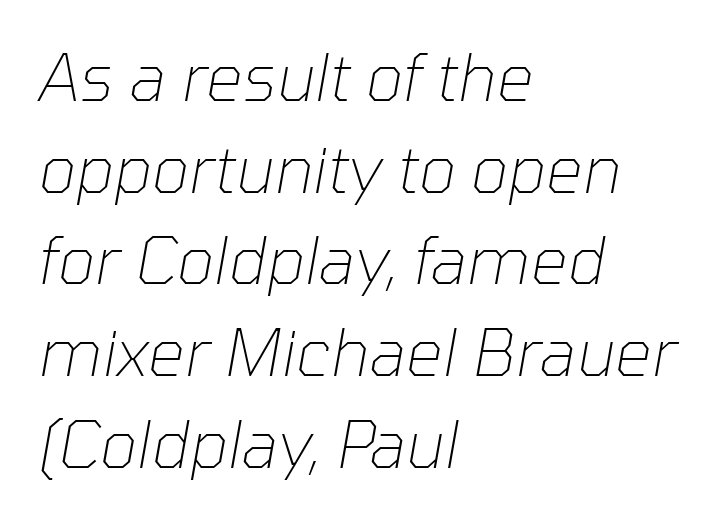
The image shows 65 px thin type, italic (leaning right); set left-aligned, normal line spacing (1.41x), normal letter spacing, not underlined; low stroke contrast and a medium x-height.
